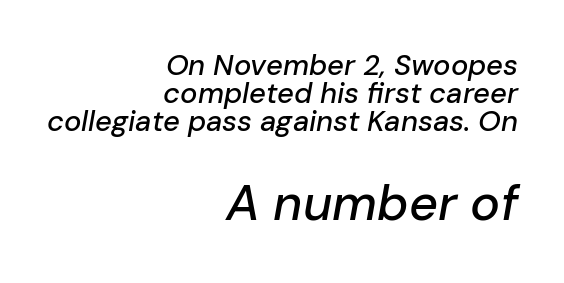
{"italic": "yes", "lean": "right", "slant_degrees": 10, "width": "normal", "stroke_contrast": "low", "x_height": "medium", "monospaced": "no", "underline": "no", "align": "right", "line_spacing": "tight", "line_spacing_ratio": 0.97, "letter_spacing": "normal", "letter_spacing_em": 0.0, "larger_block": "second", "size_ratio": 1.72, "glyph_px": 50}
